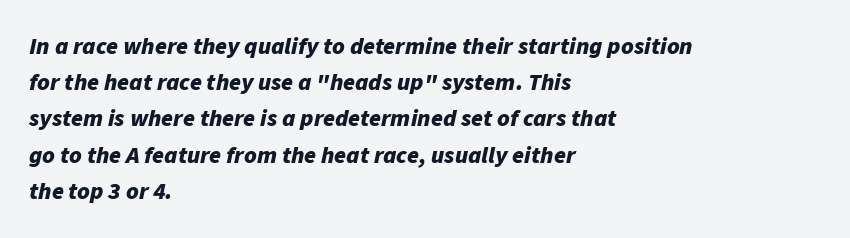
{"italic": "yes", "lean": "right", "slant_degrees": 11, "bold": "yes", "underline": "no", "align": "left", "line_spacing": "normal", "line_spacing_ratio": 1.51, "letter_spacing": "normal", "letter_spacing_em": 0.0, "glyph_px": 24}
